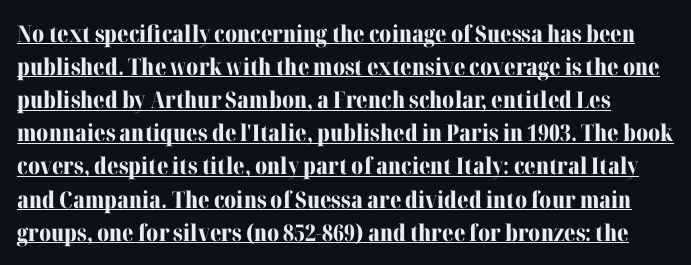
Q: Is the text bold? A: Yes.
Q: Is the text italic (slanted)? A: No, it is upright.
Q: Is the text underlined? A: Yes.
Q: Is the spacing between letters normal or unusually wide? A: Normal.
Q: Is the spacing between lines tight, normal or loose? A: Normal.
